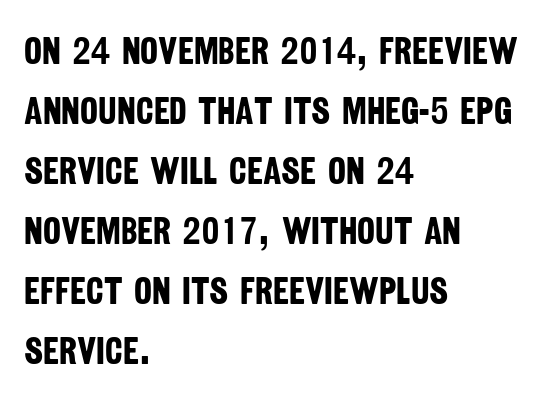
Serif or sans? Sans — the stroke terminals are bare. Baseline-to-baseline distance is the conventional proportion of letter height. The foot of each line stays bare and open. Teacher's note: observe the even left margin — that is flush-left alignment. Glyph-to-glyph distance matches everyday printed text.
